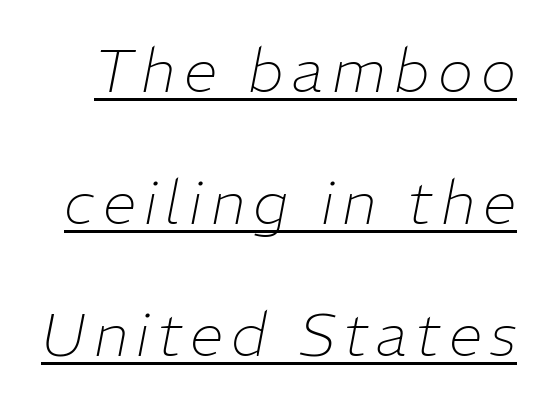
The image shows 60 px thin type, italic (leaning right); set loose line spacing (2.2x), underlined; low stroke contrast and a medium x-height.
